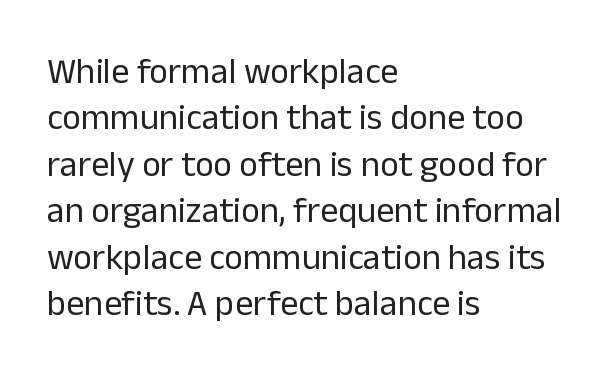
{"serif": "no", "italic": "no", "bold": "no", "weight": "regular", "width": "normal", "stroke_contrast": "low", "x_height": "medium", "monospaced": "no", "underline": "no", "align": "left", "line_spacing": "normal", "line_spacing_ratio": 1.29, "letter_spacing": "normal", "letter_spacing_em": 0.0, "glyph_px": 36}
